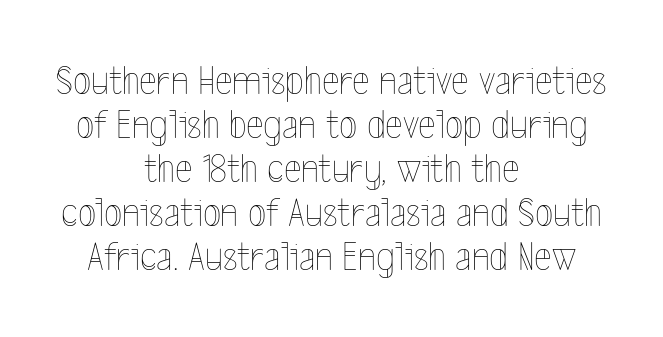
Q: Is the text bold? A: No.
Q: Is the text italic (slanted)? A: No, it is upright.
Q: Is the text underlined? A: No.
Q: How is the paragraph aligned? A: Centered.
Q: Is the spacing between letters normal or unusually wide? A: Normal.
Q: Is the spacing between lines tight, normal or loose? A: Tight.
Q: Width (condensed, normal, or wide)? A: Condensed.
Q: x-height? A: Medium.
Q: Monospaced? A: No.
